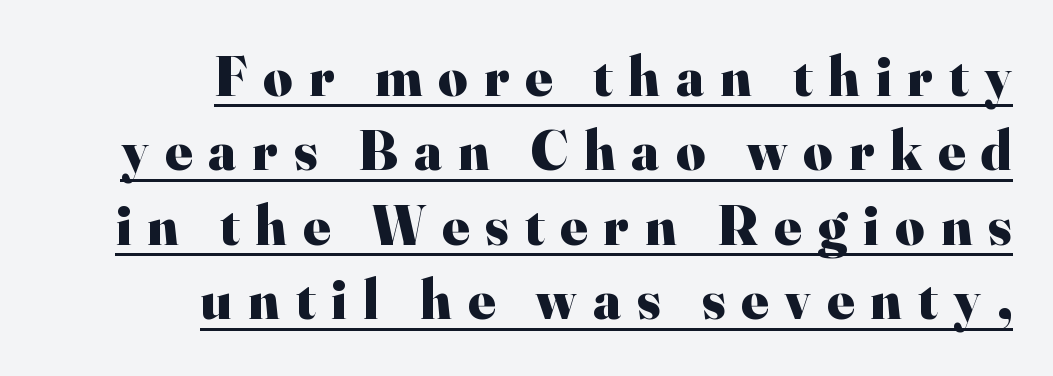
If you drew a line through each stem, it would be perfectly vertical. Emphasis is given by a line drawn under the lettering. Character widths vary here, with narrow letters taking less room than wide ones. The sample has been set heavy, in full bold.
